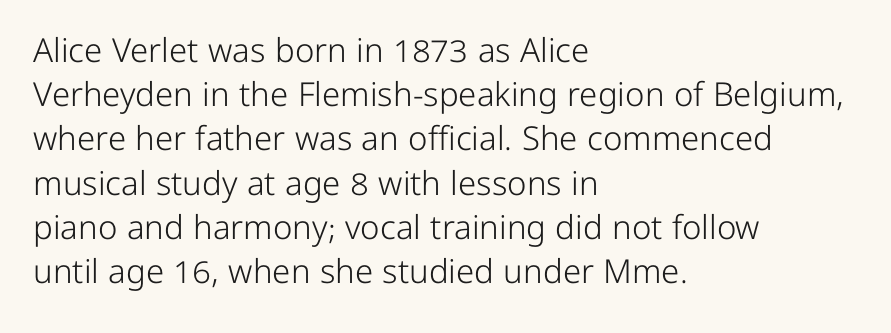
Notice how the passage keeps a crisp vertical edge on the left only. Think of a printed novel: that variable character pitch is what you see here. The designer left line spacing at the default. Students, note that the glyphs here touch the page at normal intervals. Nope, no serifs anywhere on these letters. The weight tops out at a normal text grade.
